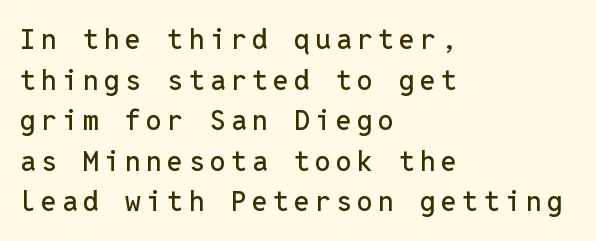
The image shows 28 px sans-serif type, upright, monospaced; set left-aligned, normal line spacing (1.45x), not underlined; low stroke contrast and a medium x-height.
